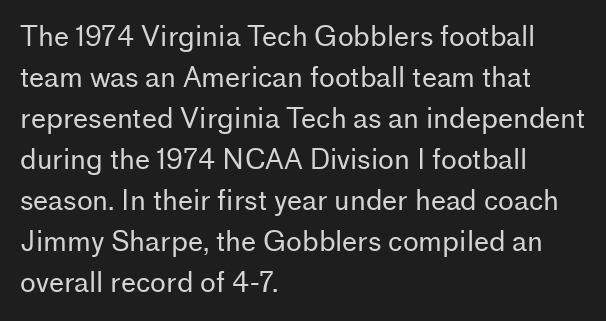
{"italic": "no", "bold": "no", "underline": "no", "align": "left", "line_spacing": "normal", "line_spacing_ratio": 1.52, "letter_spacing": "normal", "letter_spacing_em": 0.0, "glyph_px": 27}
